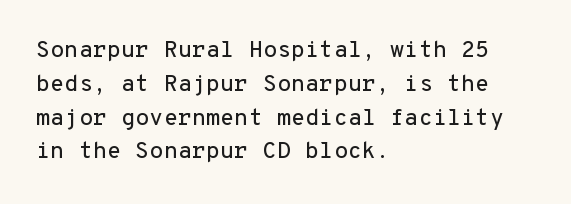
Left-aligned paragraph, ragged on the right. Compared with typical body copy, the letter spacing here is the same. A roman cut, with each character standing at attention. Baseline-to-baseline distance is the conventional proportion of letter height. The string is rendered with underlining switched off.
